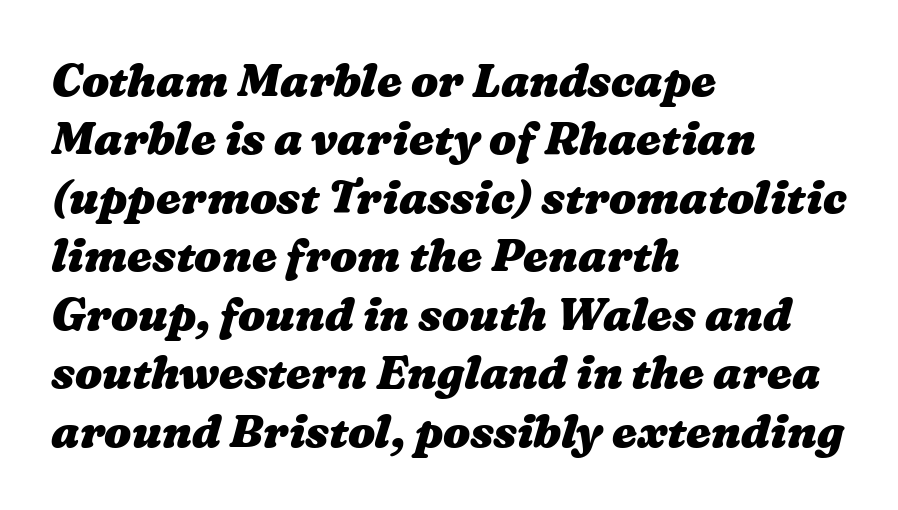
Has an underline been added? It has not. You'd pick this weight for a headline — it's a proper bold. The passage shown stacks its lines at a standard gap. Is the letter spacing exaggerated? No — it looks like the ordinary default. Character widths vary here, with narrow letters taking less room than wide ones. The paragraph has a hard left edge and a soft right edge.
